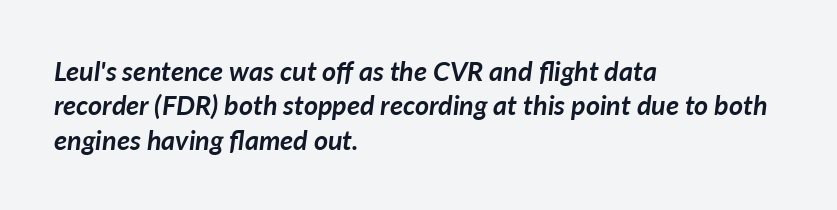
Words appear dense and cohesive because spacing is normal. The foot of each line stays bare and open. An italicized treatment has been applied to the whole sample. Notice how thick the strokes are: this is what a full bold looks like.
